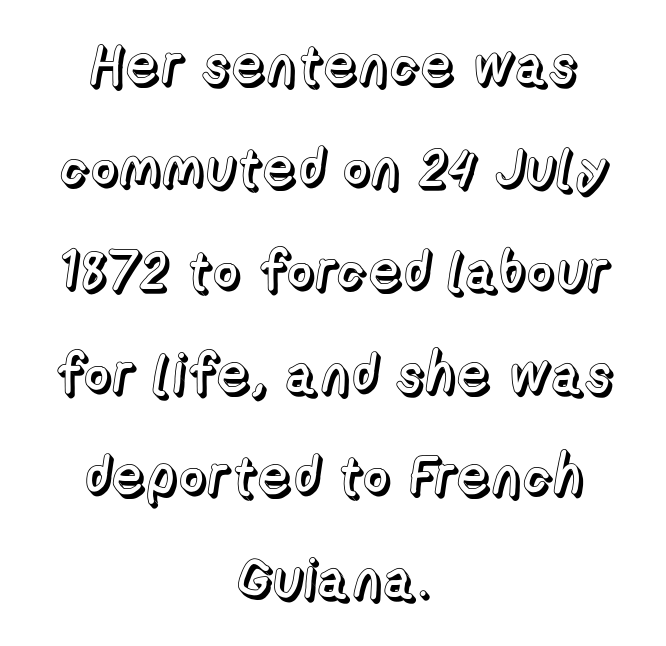
The image shows 55 px text type; set centered, line spacing 1.87x, normal letter spacing, not underlined; a medium x-height.
